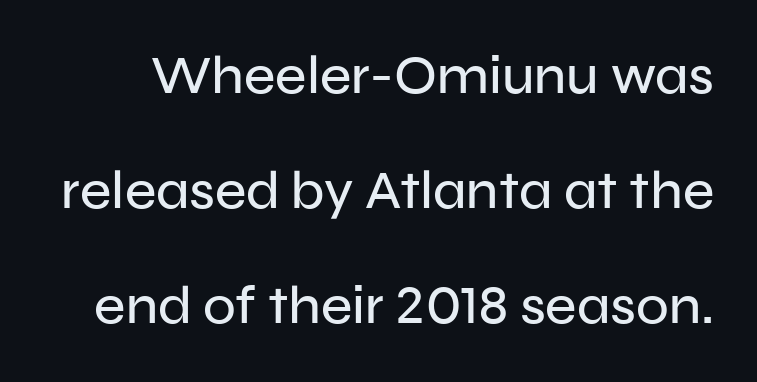
Posture: upright roman. The line-height multiplier appears high, well above default. Inter-character spacing is left at the font's built-in metrics. Do the characters align in a grid? No, the font is proportional. Beneath every word, the page is bare.
